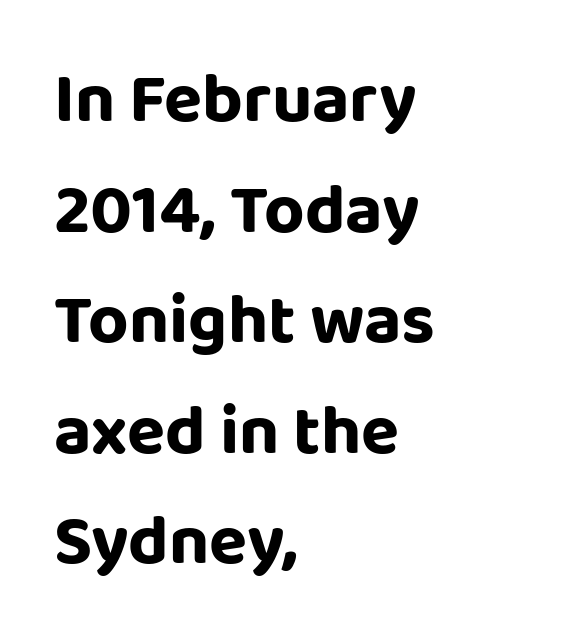
Regarding leading, the lines here are spaced in the standard way. Does the copy run flush right? No — it runs flush left. Honestly, the letter spacing is just normal — you wouldn't notice it. What kind of face is this? One without serifs — a sans. The font's upright variant was chosen for this text. Beneath every word, the page is bare.
